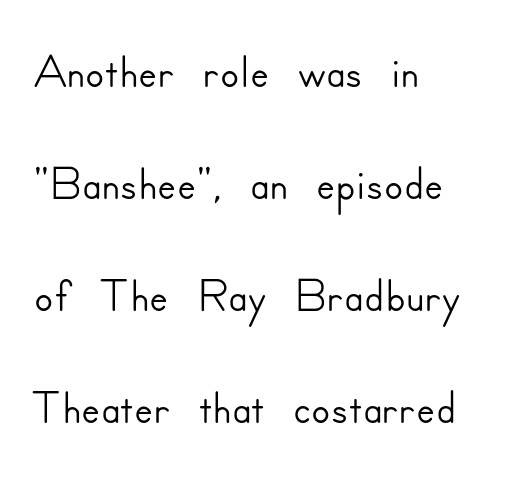
{"serif": "no", "italic": "no", "width": "normal", "stroke_contrast": "low", "x_height": "small", "monospaced": "no", "underline": "no", "align": "left", "line_spacing": "normal", "line_spacing_ratio": 1.6, "letter_spacing": "normal", "letter_spacing_em": 0.0, "glyph_px": 70}
